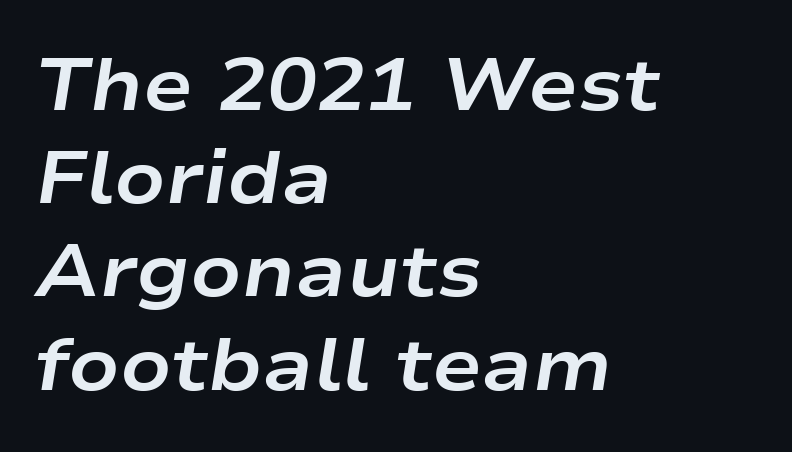
{"italic": "yes", "lean": "right", "slant_degrees": 9, "bold": "yes", "weight": "bold", "width": "wide", "stroke_contrast": "low", "x_height": "medium", "monospaced": "no", "underline": "no", "align": "left", "line_spacing": "normal", "line_spacing_ratio": 1.26, "letter_spacing": "normal", "letter_spacing_em": 0.0, "glyph_px": 74}
